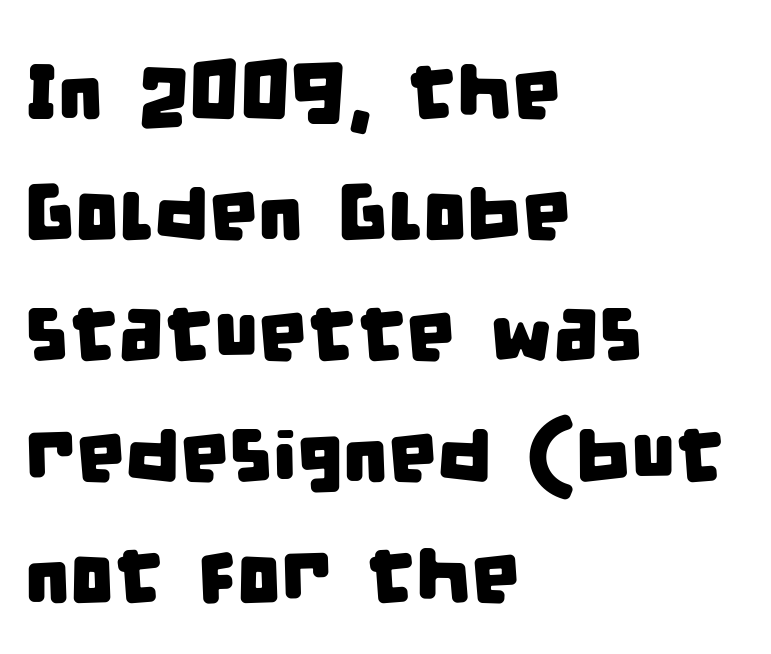
{"serif": "no", "width": "condensed", "stroke_contrast": "low", "x_height": "large", "monospaced": "no", "underline": "no", "align": "left", "line_spacing": "normal", "line_spacing_ratio": 1.55, "letter_spacing": "normal", "letter_spacing_em": 0.0, "glyph_px": 78}
